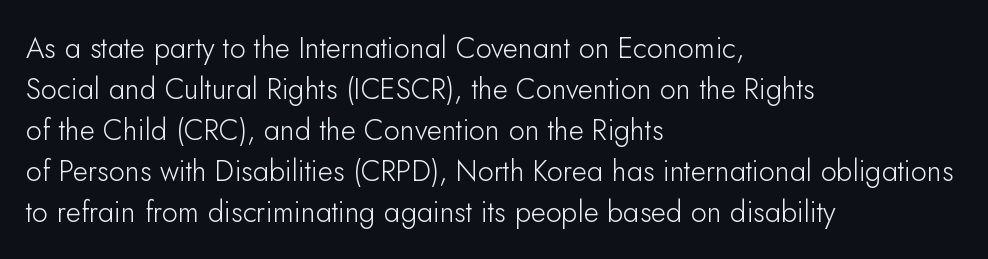
{"serif": "no", "italic": "no", "bold": "no", "weight": "light", "width": "normal", "stroke_contrast": "low", "x_height": "small", "monospaced": "no", "underline": "no", "align": "left", "line_spacing": "normal", "line_spacing_ratio": 1.41, "letter_spacing": "normal", "letter_spacing_em": 0.0, "glyph_px": 29}
